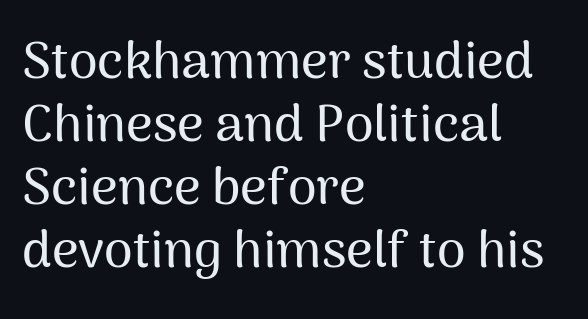
Here the designer chose a conventional face with non-uniform glyph widths. Italic: no, the glyphs are upright roman. Observe the ordinary spacing: letters are neighbours, not strangers. A sans-serif font was chosen for this passage.
